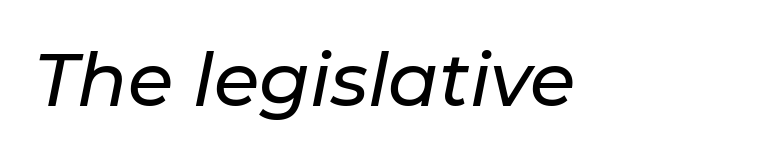
The letters advance in unequal steps, a hallmark of proportional type. Would a proofreader flag this as italicized? Yes. Rule under the text: the space is simply empty. Glyph-to-glyph distance matches everyday printed text.
